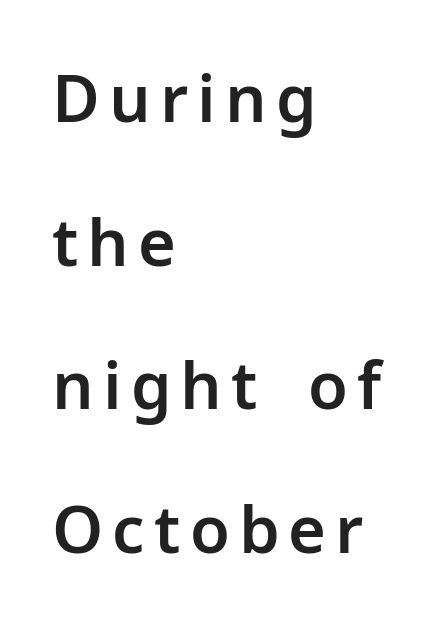
The typeface chosen for these lines omits serifs. The rendering uses a large line-height, opening up the rows. This rendering uses left alignment, leaving the right contour irregular. The words here are not underlined.
